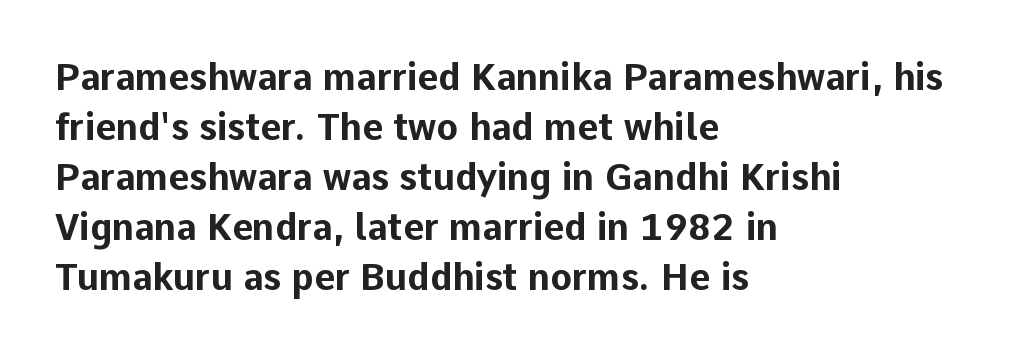
The image shows 36 px bold sans-serif type, upright; set left-aligned, normal line spacing (1.39x), normal letter spacing, not underlined; low stroke contrast and a medium x-height.
